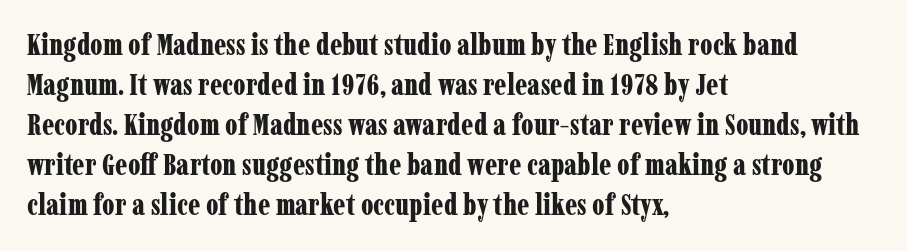
The image shows 29 px bold, condensed serif type, upright; set left-aligned, normal line spacing (1.38x), normal letter spacing, not underlined; low stroke contrast and a medium x-height.
